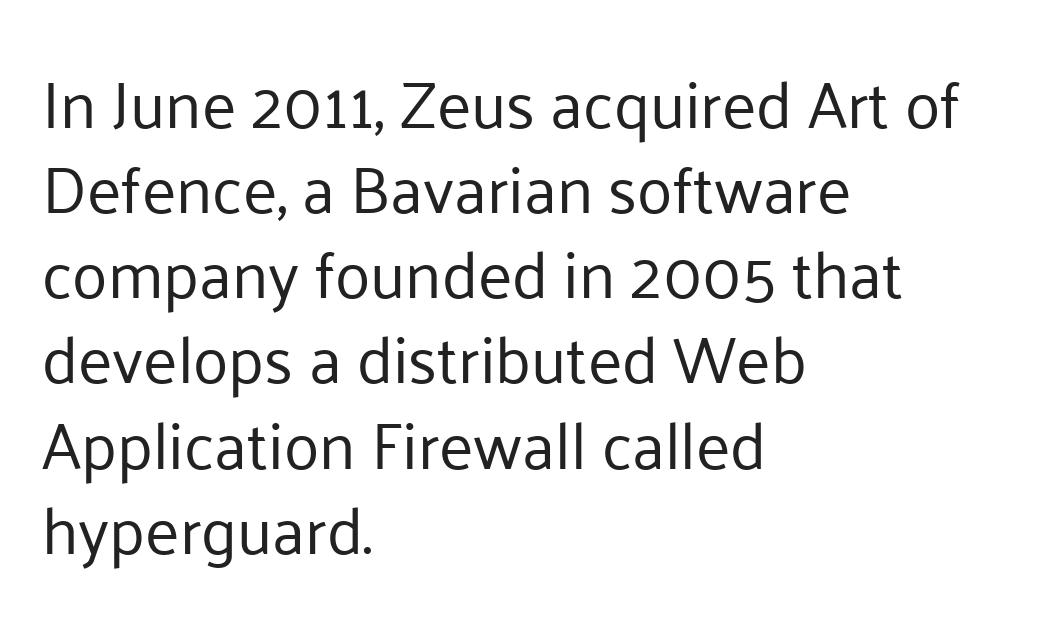
The image shows 65 px regular-weight sans-serif type, upright; set left-aligned, normal line spacing (1.31x), normal letter spacing, not underlined; low stroke contrast and a medium x-height.
